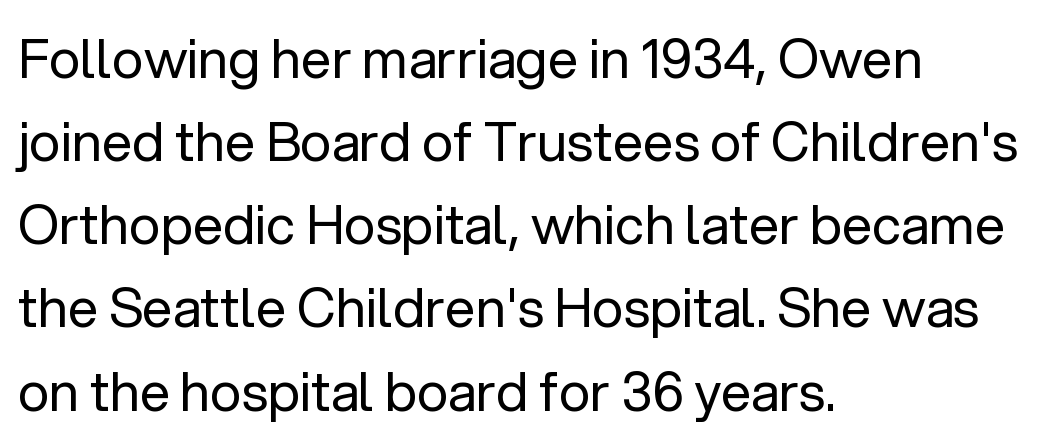
{"serif": "no", "italic": "no", "bold": "no", "weight": "regular", "width": "normal", "stroke_contrast": "low", "x_height": "medium", "monospaced": "no", "underline": "no", "align": "left", "line_spacing": "normal", "line_spacing_ratio": 1.54, "letter_spacing": "normal", "letter_spacing_em": 0.0, "glyph_px": 54}
